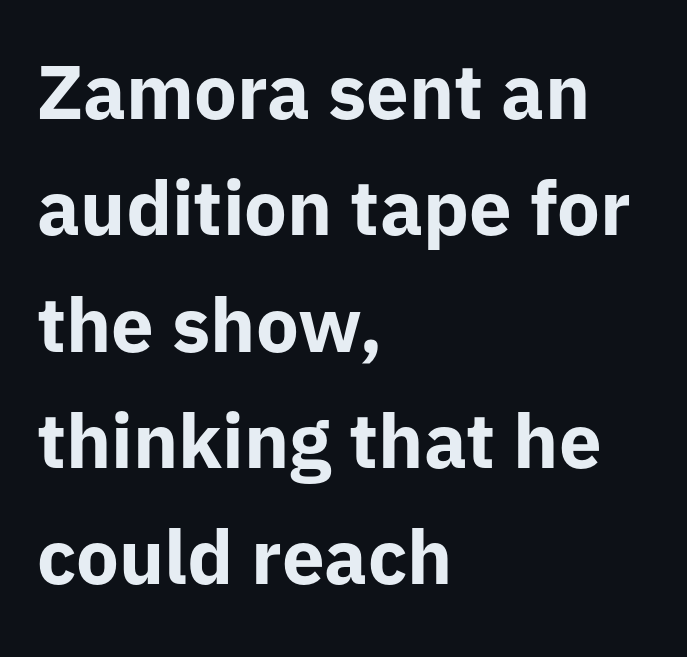
{"serif": "no", "italic": "no", "bold": "yes", "weight": "bold", "width": "normal", "stroke_contrast": "low", "x_height": "medium", "monospaced": "no", "underline": "no", "align": "left", "line_spacing": "normal", "line_spacing_ratio": 1.53, "letter_spacing": "normal", "letter_spacing_em": 0.0, "glyph_px": 76}
